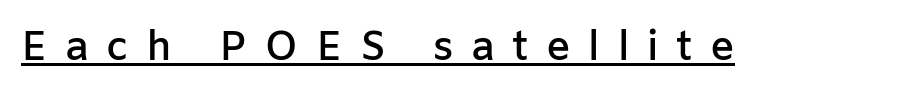
{"serif": "no", "italic": "no", "bold": "semi", "weight": "semibold", "width": "normal", "stroke_contrast": "low", "x_height": "medium", "monospaced": "no", "underline": "yes", "letter_spacing": "wide", "letter_spacing_em": 0.43, "glyph_px": 41}
